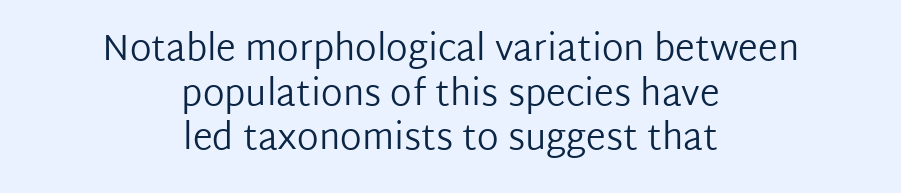
Q: Is the text bold? A: No.
Q: Is the text italic (slanted)? A: No, it is upright.
Q: Is the typeface a serif or a sans-serif typeface? A: Sans-serif.
Q: Is the text underlined? A: No.
Q: How is the paragraph aligned? A: Centered.
Q: Is the spacing between letters normal or unusually wide? A: Normal.
Q: Width (condensed, normal, or wide)? A: Normal.
Q: Stroke contrast? A: Low.
Q: x-height? A: Medium.
Q: Monospaced? A: No.
